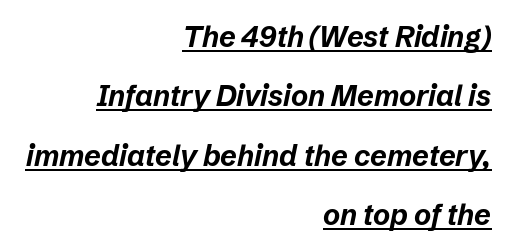
{"italic": "yes", "lean": "right", "slant_degrees": 12, "bold": "yes", "weight": "bold", "width": "normal", "stroke_contrast": "low", "x_height": "medium", "monospaced": "no", "underline": "yes", "align": "right", "line_spacing": "loose", "line_spacing_ratio": 2.05, "letter_spacing": "normal", "letter_spacing_em": 0.0, "glyph_px": 29}
